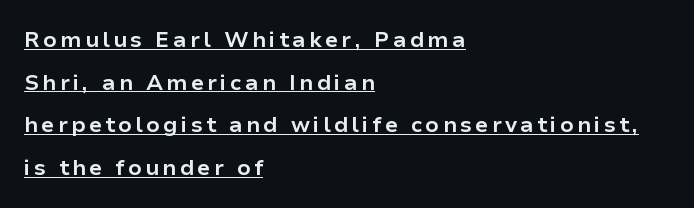
The lines are spread far apart with generous leading. Weight: bold. The glyphs are accompanied by a horizontal stroke just below them. It's the straight-up-and-down kind of type. The rendering anchors every line to the left-hand side.
